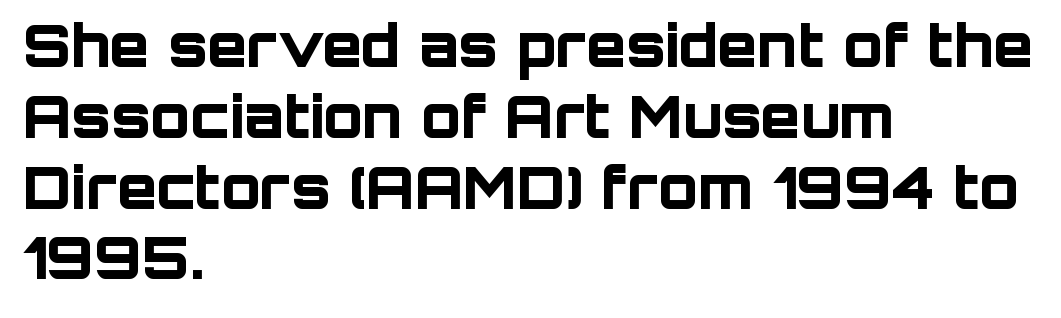
Q: Is the text bold? A: Yes.
Q: Is the text italic (slanted)? A: No, it is upright.
Q: Is the typeface a serif or a sans-serif typeface? A: Sans-serif.
Q: Is the text underlined? A: No.
Q: How is the paragraph aligned? A: Left-aligned.
Q: Is the spacing between letters normal or unusually wide? A: Normal.
Q: Width (condensed, normal, or wide)? A: Normal.
Q: Stroke contrast? A: Low.
Q: x-height? A: Large.
Q: Monospaced? A: No.
